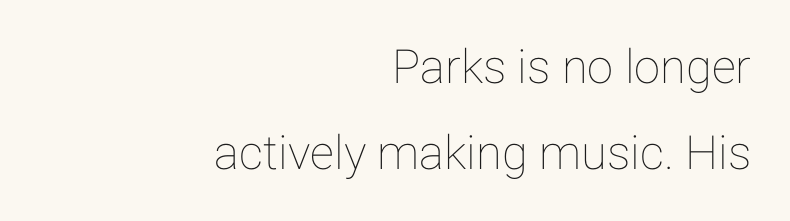
{"italic": "no", "width": "normal", "stroke_contrast": "low", "x_height": "medium", "monospaced": "no", "underline": "no", "align": "right", "line_spacing_ratio": 1.83, "letter_spacing": "normal", "letter_spacing_em": 0.0, "glyph_px": 47}
